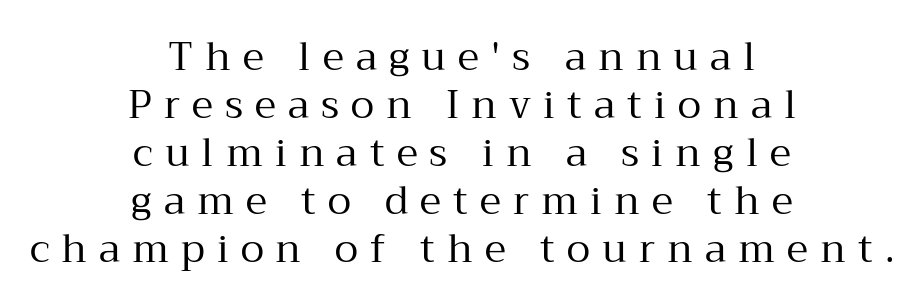
Q: Is the text bold? A: No.
Q: Is the text italic (slanted)? A: No, it is upright.
Q: Is the typeface a serif or a sans-serif typeface? A: Serif.
Q: Is the text underlined? A: No.
Q: How is the paragraph aligned? A: Centered.
Q: Is the spacing between letters normal or unusually wide? A: Unusually wide.
Q: Width (condensed, normal, or wide)? A: Normal.
Q: Stroke contrast? A: Medium.
Q: x-height? A: Medium.
Q: Monospaced? A: No.
